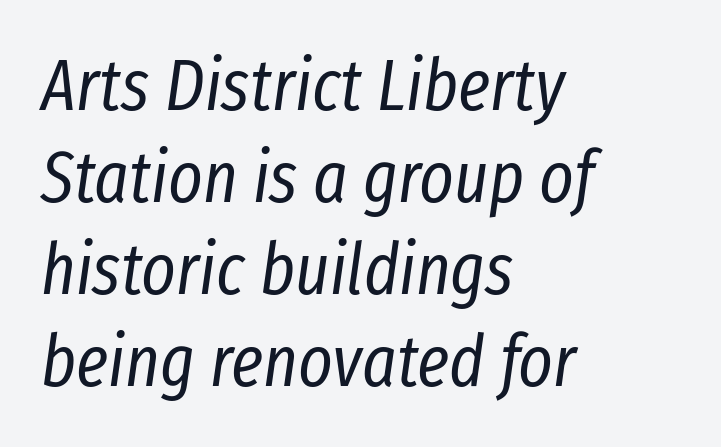
{"italic": "yes", "lean": "right", "slant_degrees": 8, "bold": "no", "weight": "regular", "width": "condensed", "stroke_contrast": "low", "x_height": "medium", "monospaced": "no", "underline": "no", "align": "left", "line_spacing": "normal", "line_spacing_ratio": 1.26, "letter_spacing": "normal", "letter_spacing_em": 0.0, "glyph_px": 73}
